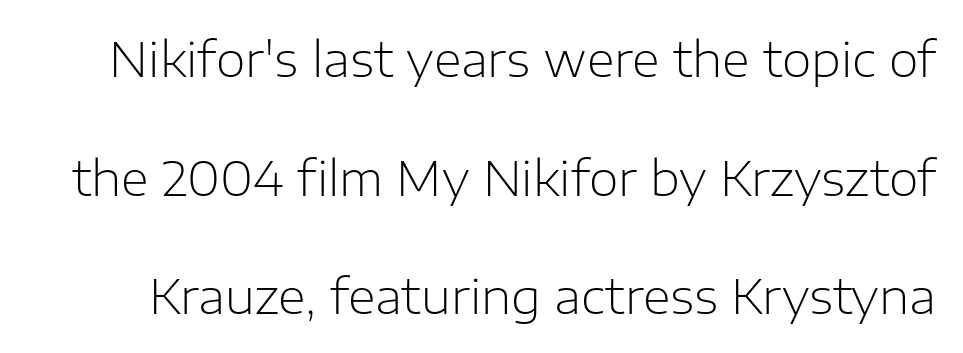
{"serif": "no", "italic": "no", "bold": "no", "weight": "light", "width": "normal", "stroke_contrast": "low", "x_height": "medium", "monospaced": "no", "underline": "no", "line_spacing": "loose", "line_spacing_ratio": 2.47, "letter_spacing": "normal", "letter_spacing_em": 0.0, "glyph_px": 48}
